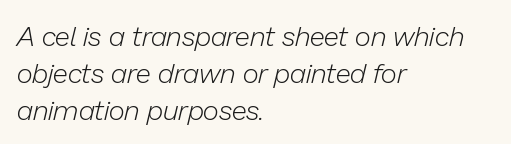
{"italic": "yes", "lean": "right", "slant_degrees": 13, "bold": "no", "weight": "light", "width": "normal", "stroke_contrast": "low", "x_height": "medium", "monospaced": "no", "underline": "no", "align": "left", "line_spacing": "normal", "line_spacing_ratio": 1.32, "letter_spacing": "normal", "letter_spacing_em": 0.0, "glyph_px": 28}
